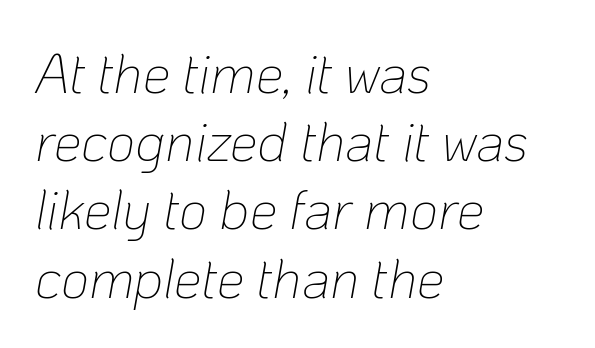
{"italic": "yes", "lean": "right", "slant_degrees": 10, "bold": "no", "weight": "thin", "width": "normal", "stroke_contrast": "low", "x_height": "medium", "monospaced": "no", "underline": "no", "align": "left", "line_spacing_ratio": 1.24, "letter_spacing": "normal", "letter_spacing_em": 0.0, "glyph_px": 55}
